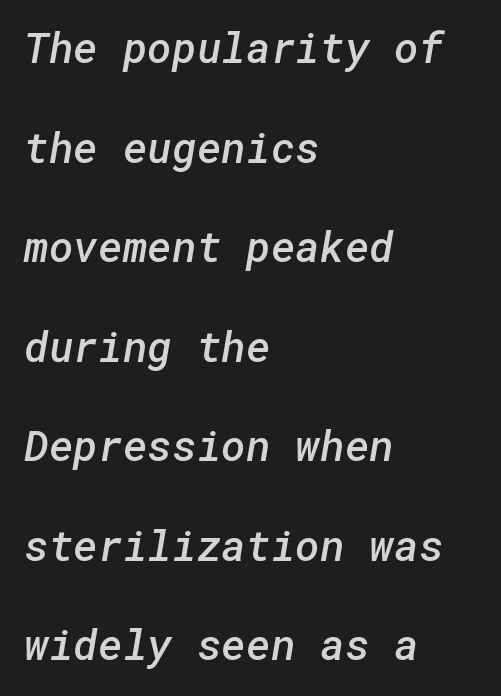
The image shows 42 px semibold sans-serif type; set left-aligned, loose line spacing (2.37x), normal letter spacing, not underlined; low stroke contrast and a medium x-height.
